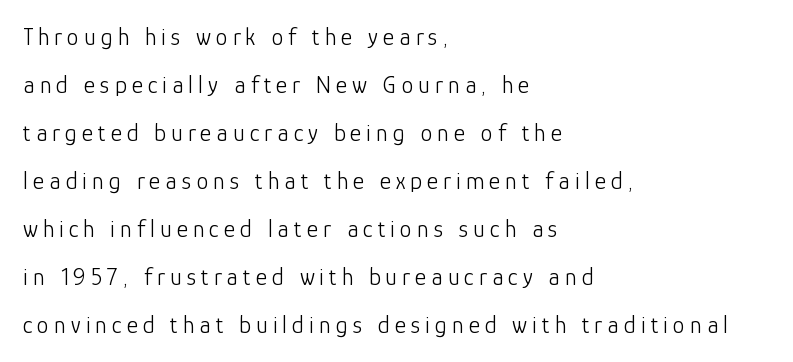
The image shows 24 px text type, upright; set left-aligned, loose line spacing (2.0x), unusually wide letter spacing (+0.21 em), not underlined.
